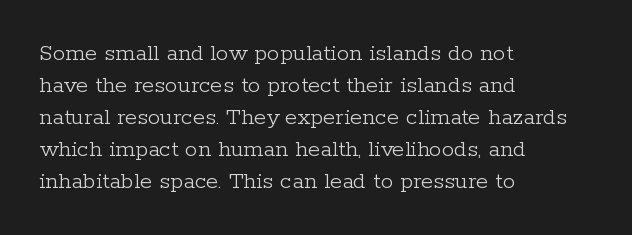
The image shows 25 px text type, upright; set left-aligned, normal line spacing (1.28x), normal letter spacing, not underlined.
